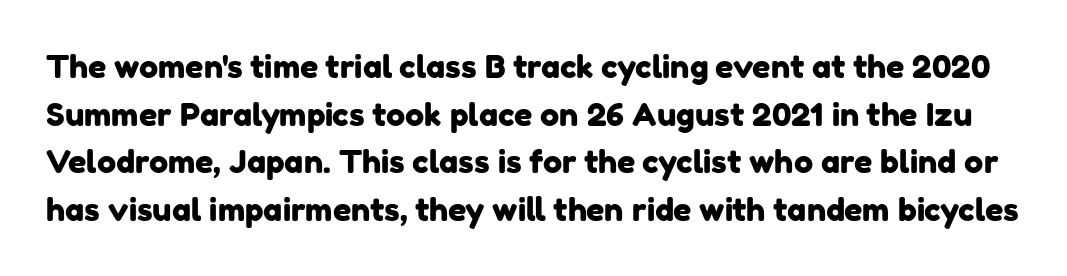
The passage shown is typeset with a sans-serif family. A typesetter would call this proportional, since set widths differ per character. The passage shown stacks its lines at a standard gap. The specimen omits any rule beneath the text block's lines.
